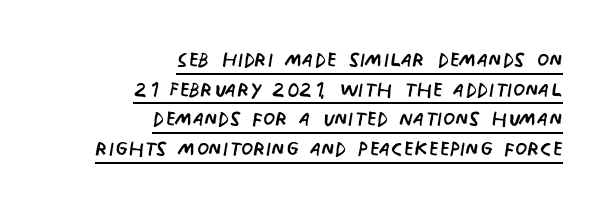
{"serif": "no", "bold": "no", "weight": "regular", "width": "condensed", "stroke_contrast": "low", "x_height": "large", "monospaced": "no", "underline": "yes", "align": "right", "line_spacing": "tight", "line_spacing_ratio": 1.06, "letter_spacing": "normal", "letter_spacing_em": 0.0, "glyph_px": 28}
